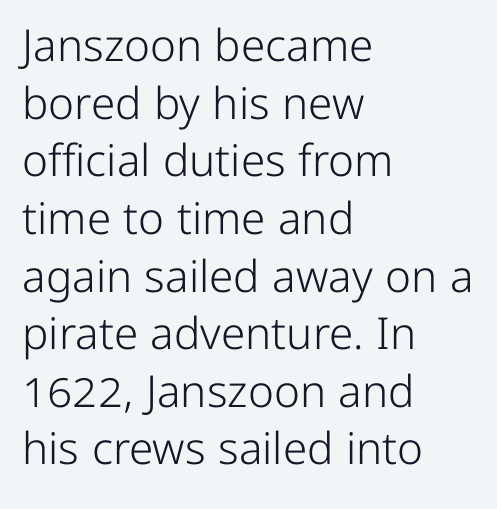
A typesetter would call this zero additional tracking. In terms of leading, this rendering sits right in the middle. The setting favours the left margin, as ordinary paragraphs usually do. Is this a fixed-width face? No — the glyphs have proportional, varying widths. A sans-serif font was chosen for this passage.
